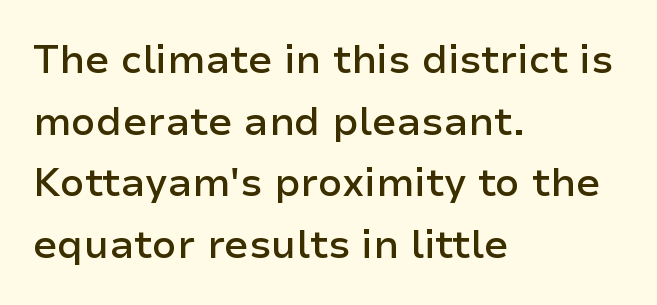
A normal amount of white space separates one row of letters from the next. If you drew a line through each stem, it would be perfectly vertical. The zone under the glyphs is completely vacant. Weight: semibold (demi). A sans-serif font was chosen for this passage. Here the designer chose a conventional face with non-uniform glyph widths.
